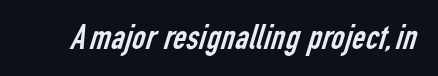
{"serif": "no", "bold": "no", "weight": "regular", "width": "condensed", "stroke_contrast": "low", "x_height": "medium", "monospaced": "no", "underline": "no", "letter_spacing": "normal", "letter_spacing_em": 0.0, "glyph_px": 37}
